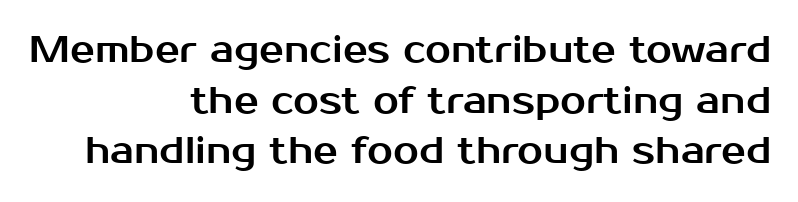
{"serif": "no", "italic": "no", "width": "normal", "stroke_contrast": "medium", "x_height": "medium", "monospaced": "no", "underline": "no", "align": "right", "line_spacing": "normal", "line_spacing_ratio": 1.37, "letter_spacing": "normal", "letter_spacing_em": 0.0, "glyph_px": 37}
